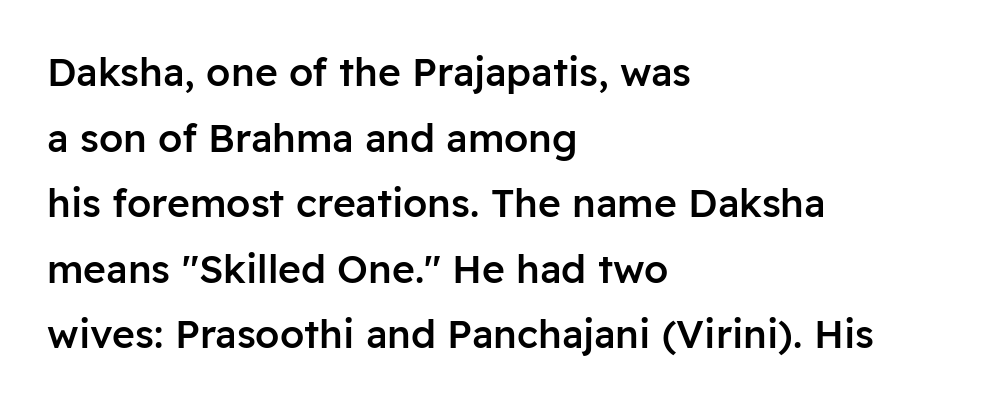
{"serif": "no", "italic": "no", "bold": "semi", "weight": "semibold", "width": "normal", "stroke_contrast": "low", "x_height": "medium", "monospaced": "no", "underline": "no", "align": "left", "line_spacing": "normal", "line_spacing_ratio": 1.68, "letter_spacing": "normal", "letter_spacing_em": 0.0, "glyph_px": 39}
